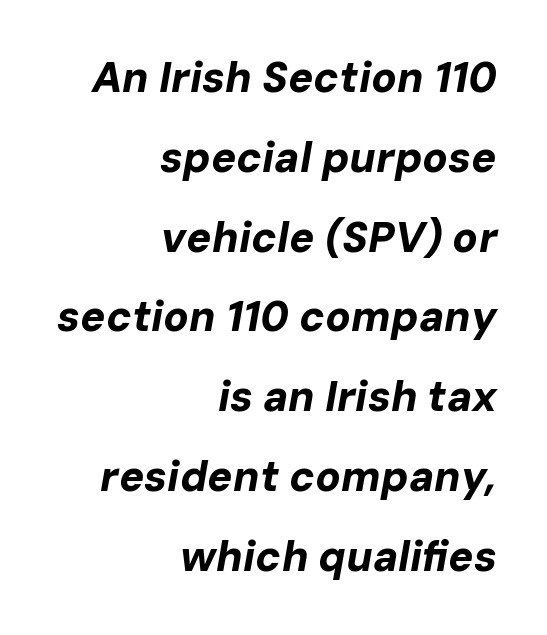
Emphasis-style slanted type is in use. Looks like regular typesetting: each glyph gets only the width it needs. The glyphs are unaccompanied by any horizontal stroke below them. The strokes are fattened all the way to bold. A typesetter would call this zero additional tracking.
